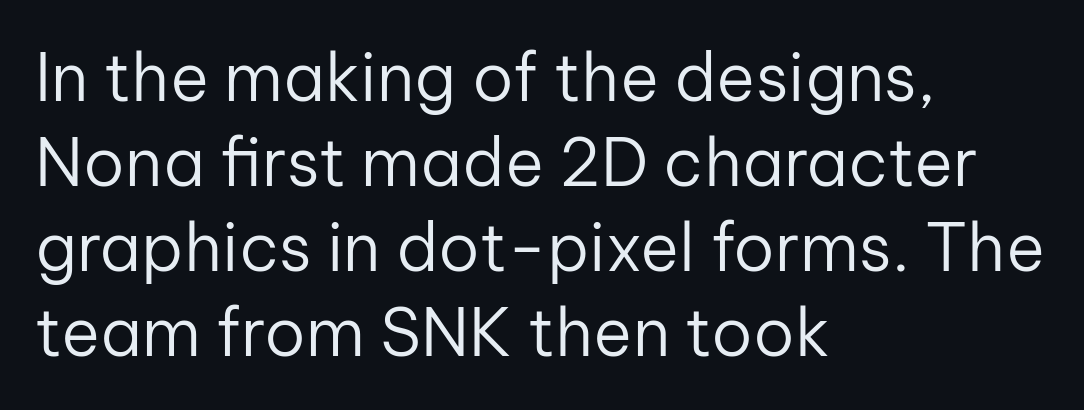
Q: Is the text bold? A: No.
Q: Is the text italic (slanted)? A: No, it is upright.
Q: Is the typeface a serif or a sans-serif typeface? A: Sans-serif.
Q: Is the text underlined? A: No.
Q: How is the paragraph aligned? A: Left-aligned.
Q: Is the spacing between letters normal or unusually wide? A: Normal.
Q: Is the spacing between lines tight, normal or loose? A: Normal.
Q: Width (condensed, normal, or wide)? A: Normal.
Q: Stroke contrast? A: Low.
Q: x-height? A: Medium.
Q: Monospaced? A: No.
